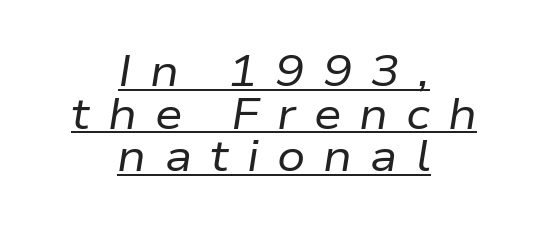
The image shows 44 px regular-weight type, italic (leaning right); set centered, tight line spacing (0.97x), unusually wide letter spacing (+0.41 em), underlined; low stroke contrast and a medium x-height.
